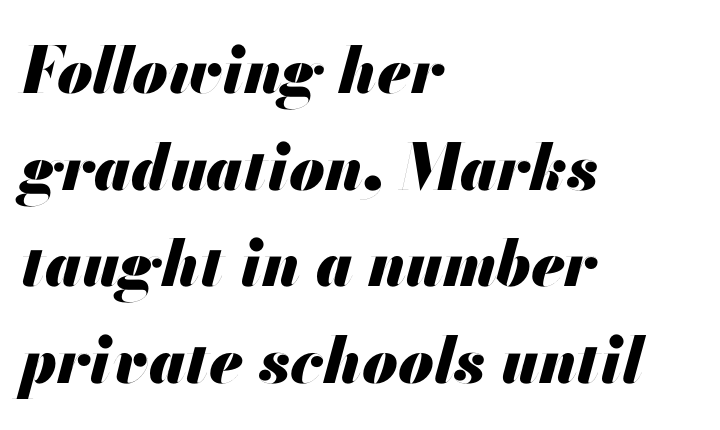
{"italic": "yes", "lean": "right", "slant_degrees": 13, "bold": "yes", "weight": "heavy", "width": "normal", "stroke_contrast": "medium", "x_height": "small", "monospaced": "no", "underline": "no", "align": "left", "line_spacing": "normal", "line_spacing_ratio": 1.51, "letter_spacing": "normal", "letter_spacing_em": 0.0, "glyph_px": 64}
